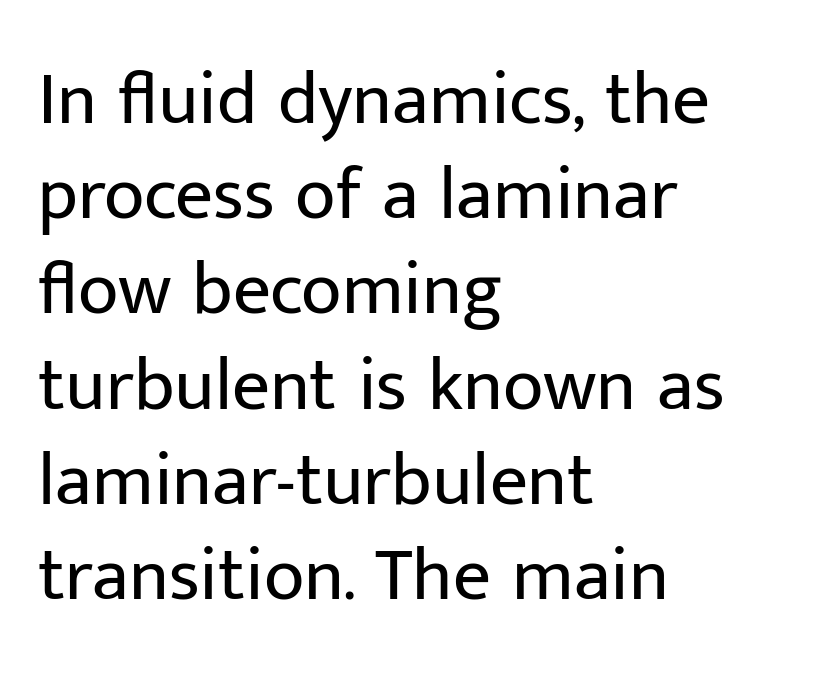
{"serif": "no", "italic": "no", "bold": "no", "weight": "regular", "width": "normal", "stroke_contrast": "low", "x_height": "medium", "monospaced": "no", "underline": "no", "align": "left", "line_spacing": "normal", "line_spacing_ratio": 1.27, "letter_spacing": "normal", "letter_spacing_em": 0.0, "glyph_px": 75}
